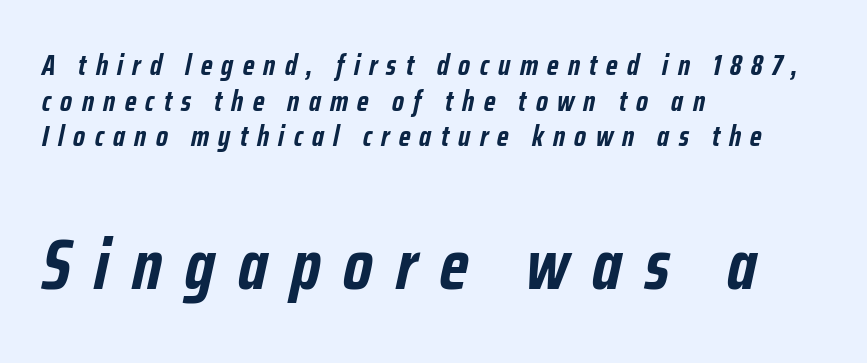
The image shows 72 px semibold, condensed type, italic (leaning right); set left-aligned, line spacing 1.23x, unusually wide letter spacing (+0.32 em), not underlined; the second (bottom) block is 2.48x larger; low stroke contrast and a medium x-height.
